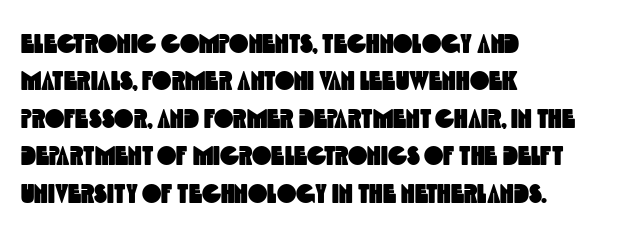
{"underline": "no", "align": "left", "line_spacing": "normal", "line_spacing_ratio": 1.44, "letter_spacing": "normal", "letter_spacing_em": 0.0, "glyph_px": 26}
